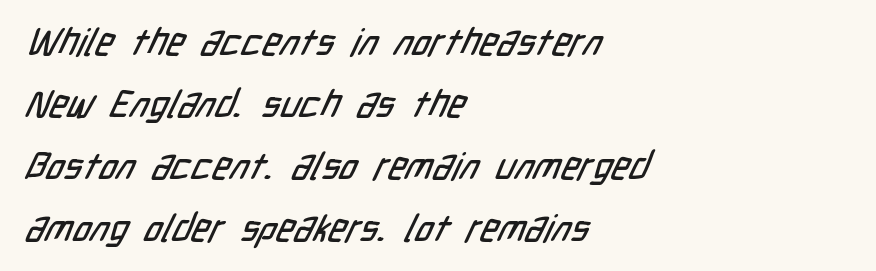
The image shows 38 px condensed sans-serif type; set left-aligned, normal line spacing (1.63x), normal letter spacing, not underlined; low stroke contrast and a medium x-height.
